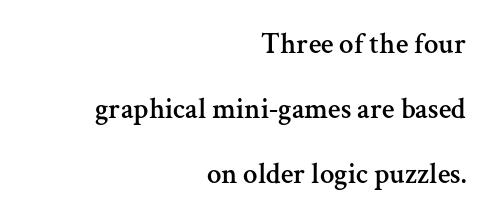
{"serif": "yes", "italic": "no", "width": "normal", "stroke_contrast": "medium", "x_height": "medium", "monospaced": "no", "underline": "no", "align": "right", "line_spacing": "loose", "line_spacing_ratio": 2.24, "letter_spacing": "normal", "letter_spacing_em": 0.0, "glyph_px": 29}
